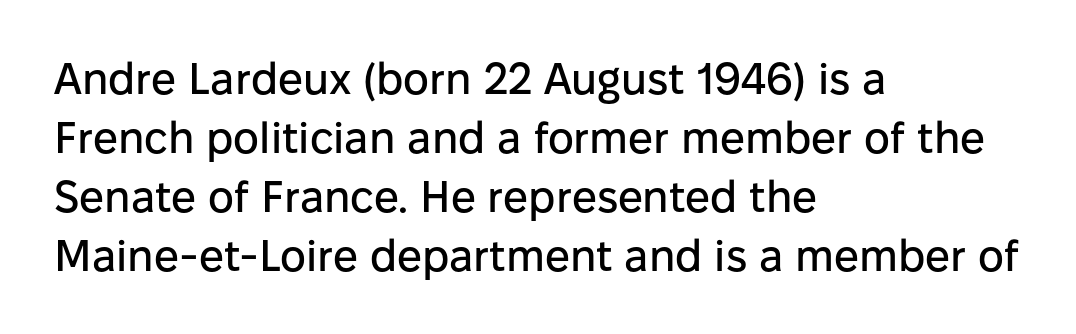
Q: Is the text italic (slanted)? A: No, it is upright.
Q: Is the typeface a serif or a sans-serif typeface? A: Sans-serif.
Q: Is the text underlined? A: No.
Q: How is the paragraph aligned? A: Left-aligned.
Q: Is the spacing between letters normal or unusually wide? A: Normal.
Q: Is the spacing between lines tight, normal or loose? A: Normal.
Q: Width (condensed, normal, or wide)? A: Normal.
Q: Stroke contrast? A: Low.
Q: x-height? A: Medium.
Q: Monospaced? A: No.
